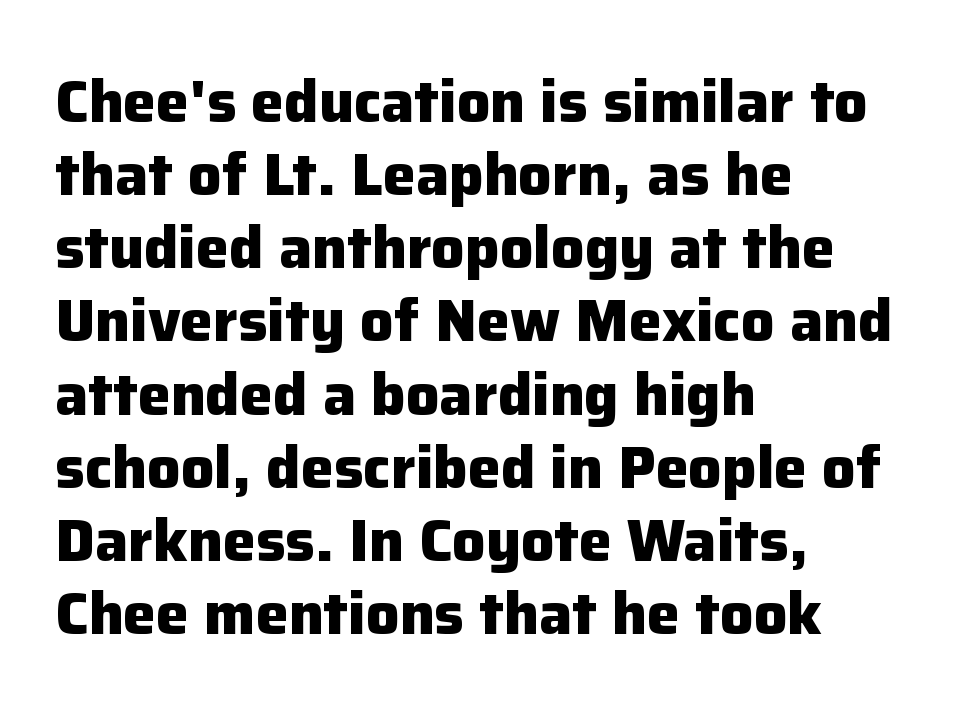
This is sans-serif lettering, the kind often seen on screens and signage. Vertical strokes here are truly vertical. These lines stack with their left ends in a neat column. Pretty heavy lettering here — definitely bold.
